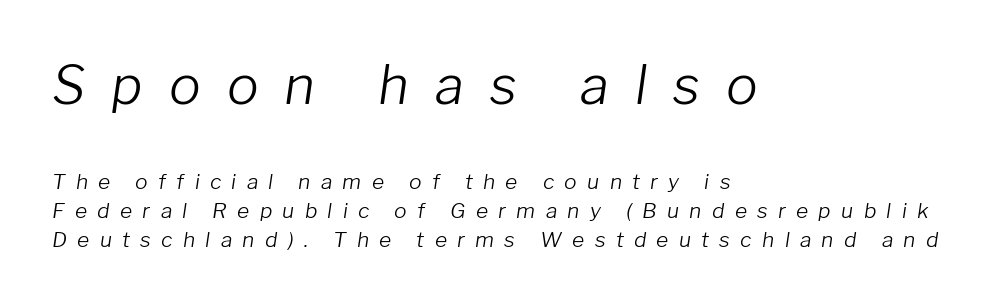
{"italic": "yes", "lean": "right", "slant_degrees": 8, "bold": "no", "weight": "light", "width": "normal", "stroke_contrast": "low", "x_height": "medium", "monospaced": "no", "underline": "no", "align": "left", "line_spacing": "normal", "line_spacing_ratio": 1.39, "letter_spacing": "wide", "letter_spacing_em": 0.49, "larger_block": "first", "size_ratio": 2.52, "glyph_px": 53}
